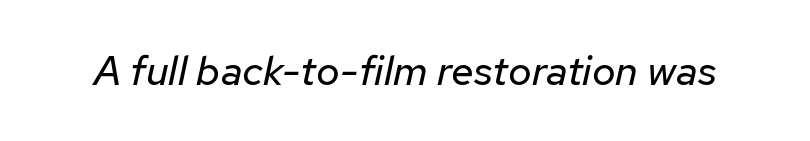
When letters slant like this, we call the style italic. The strokes are not fattened; the text isn't bold. The letters sit at their default tracking, neither squeezed nor spread. Type without underlining. Proportional: the letters do not fall into vertical columns.
